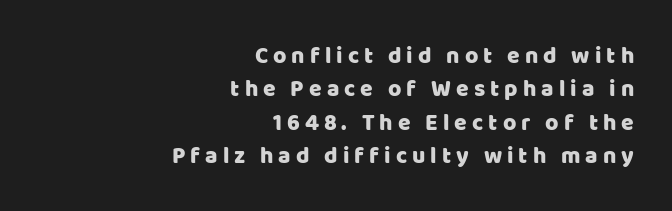
Q: Is the text italic (slanted)? A: No, it is upright.
Q: Is the text underlined? A: No.
Q: How is the paragraph aligned? A: Right-aligned.
Q: Is the spacing between letters normal or unusually wide? A: Unusually wide.
Q: Is the spacing between lines tight, normal or loose? A: Normal.
